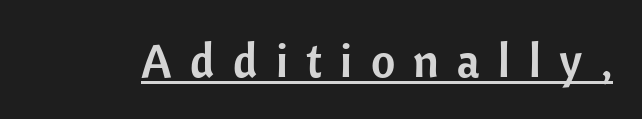
Q: Is the text italic (slanted)? A: No, it is upright.
Q: Is the typeface a serif or a sans-serif typeface? A: Sans-serif.
Q: Is the text underlined? A: Yes.
Q: Is the spacing between letters normal or unusually wide? A: Unusually wide.
Q: Width (condensed, normal, or wide)? A: Normal.
Q: Stroke contrast? A: Low.
Q: x-height? A: Medium.
Q: Monospaced? A: No.
